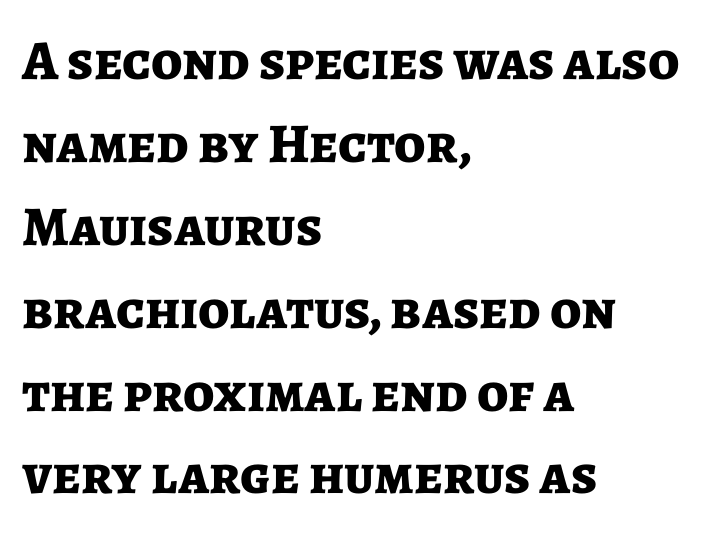
The image shows 56 px bold sans-serif type, upright; set left-aligned, normal line spacing (1.48x), normal letter spacing, not underlined; low stroke contrast and a medium x-height.
